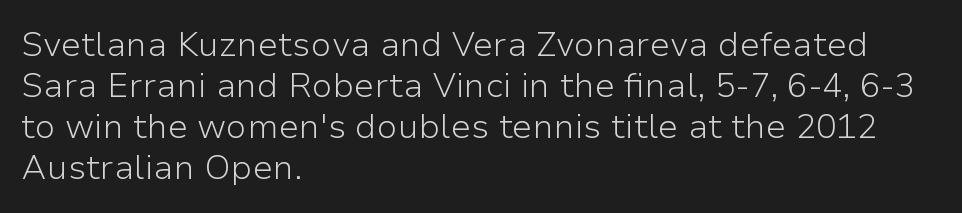
Q: Is the text bold? A: No.
Q: Is the text italic (slanted)? A: No, it is upright.
Q: Is the typeface a serif or a sans-serif typeface? A: Sans-serif.
Q: Is the text underlined? A: No.
Q: How is the paragraph aligned? A: Left-aligned.
Q: Is the spacing between letters normal or unusually wide? A: Normal.
Q: Width (condensed, normal, or wide)? A: Normal.
Q: Stroke contrast? A: Low.
Q: x-height? A: Medium.
Q: Monospaced? A: No.
